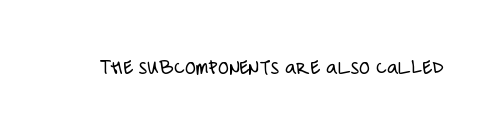
Q: Is the text bold? A: No.
Q: Is the text italic (slanted)? A: No, it is upright.
Q: Is the text underlined? A: No.
Q: Is the spacing between letters normal or unusually wide? A: Normal.
